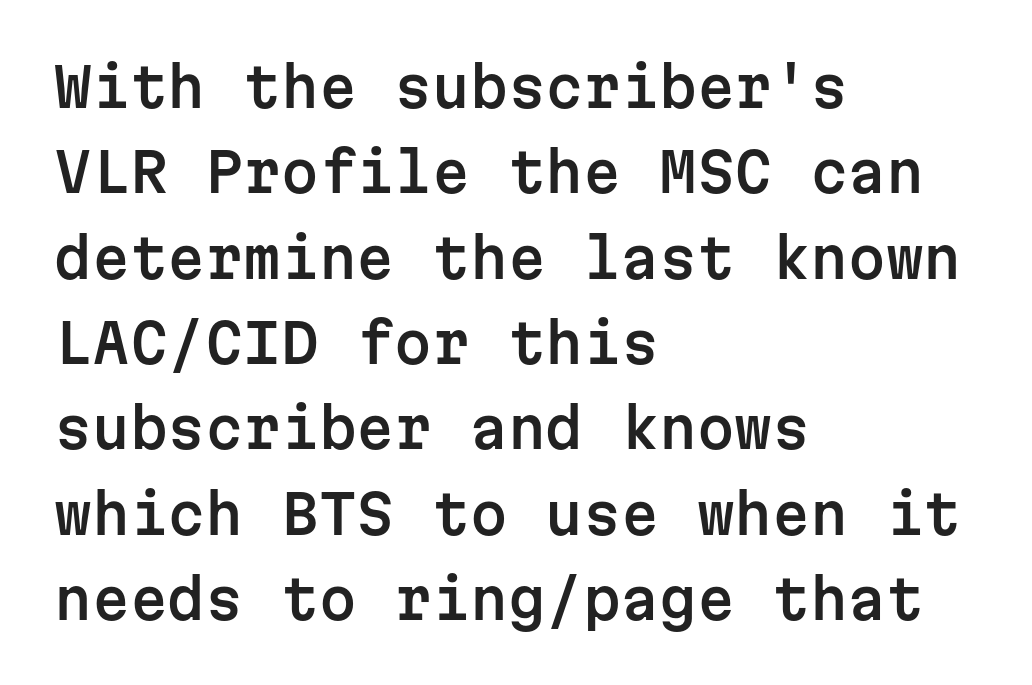
The image shows 54 px sans-serif type, upright, monospaced; set left-aligned, normal line spacing (1.58x), normal letter spacing, not underlined; low stroke contrast and a medium x-height.
